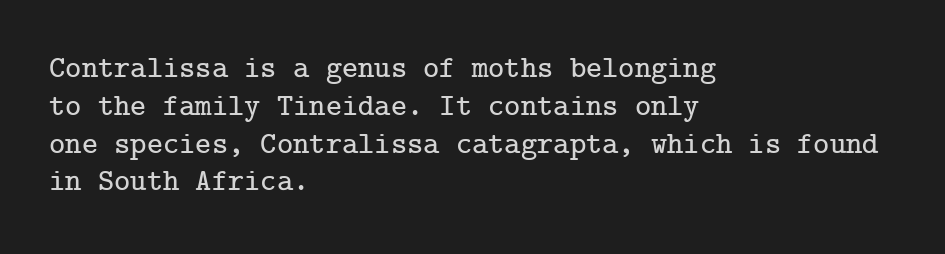
Q: Is the text italic (slanted)? A: No, it is upright.
Q: Is the typeface a serif or a sans-serif typeface? A: Serif.
Q: Is the text underlined? A: No.
Q: How is the paragraph aligned? A: Left-aligned.
Q: Is the spacing between letters normal or unusually wide? A: Normal.
Q: Width (condensed, normal, or wide)? A: Normal.
Q: Stroke contrast? A: Low.
Q: x-height? A: Medium.
